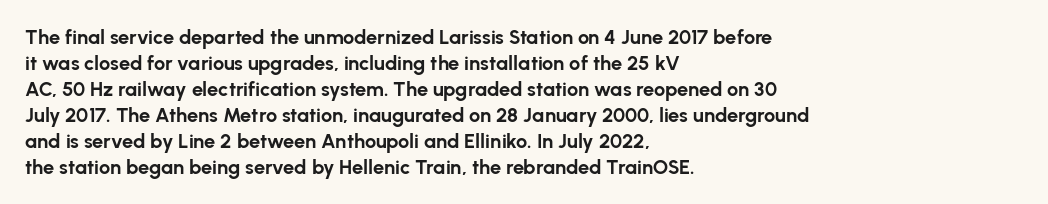
The image shows 20 px bold type, upright; set left-aligned, normal line spacing (1.3x), normal letter spacing, not underlined.
